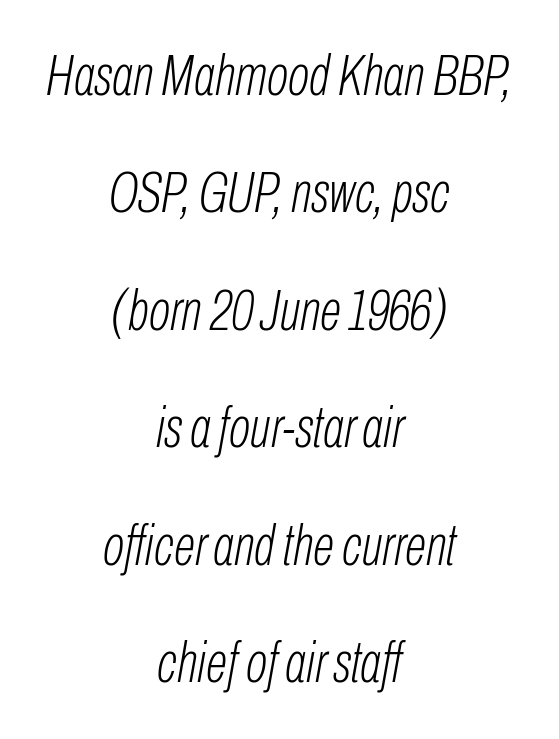
The image shows 57 px light, condensed type, italic (leaning right); set centered, loose line spacing (2.06x), normal letter spacing, not underlined; low stroke contrast and a medium x-height.
